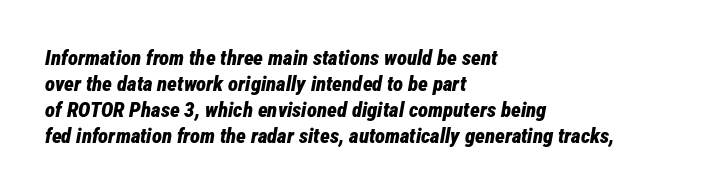
Q: Is the text bold? A: Yes.
Q: Is the text italic (slanted)? A: Yes, it leans right by about 12 degrees.
Q: Is the text underlined? A: No.
Q: How is the paragraph aligned? A: Left-aligned.
Q: Is the spacing between letters normal or unusually wide? A: Normal.
